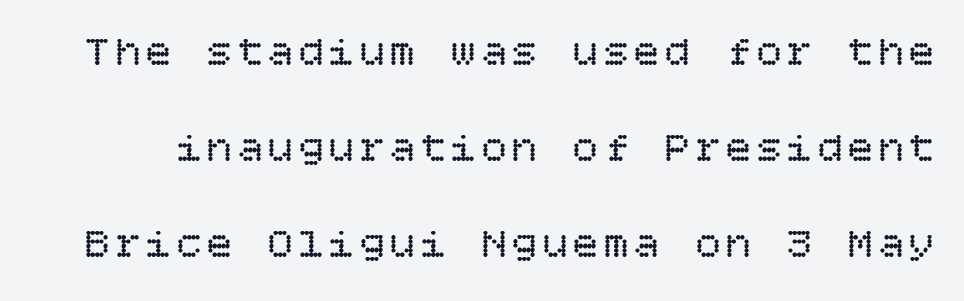
Q: Is the text bold? A: No.
Q: Is the text italic (slanted)? A: No, it is upright.
Q: Is the text underlined? A: No.
Q: Is the spacing between lines tight, normal or loose? A: Loose.
Q: Width (condensed, normal, or wide)? A: Normal.
Q: Stroke contrast? A: Low.
Q: x-height? A: Large.
